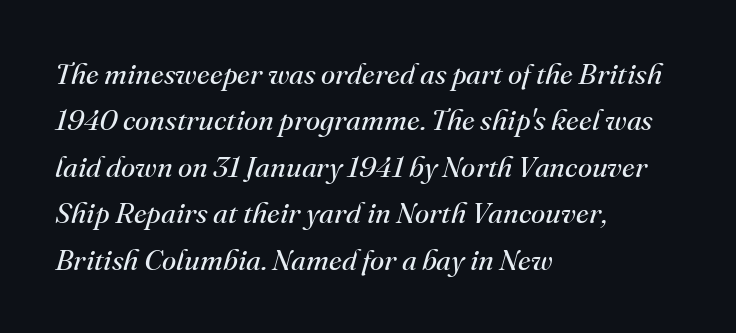
{"serif": "yes", "italic": "yes", "lean": "right", "slant_degrees": 16, "bold": "no", "weight": "regular", "width": "normal", "stroke_contrast": "medium", "x_height": "small", "monospaced": "no", "underline": "no", "align": "left", "line_spacing": "normal", "line_spacing_ratio": 1.6, "letter_spacing": "normal", "letter_spacing_em": 0.0, "glyph_px": 29}
